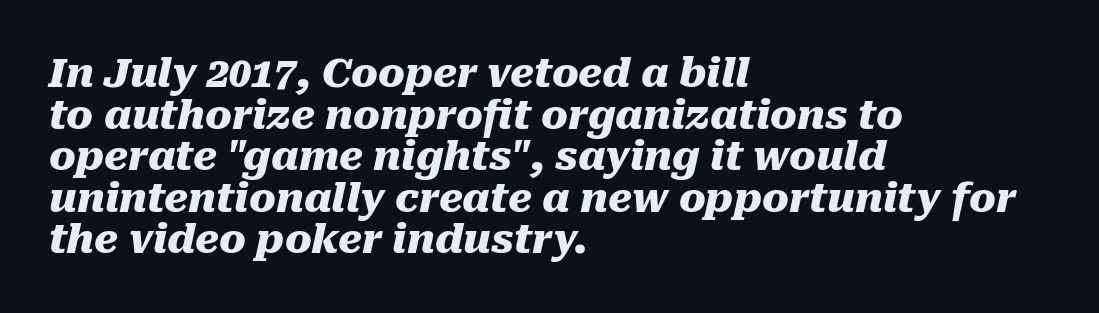
{"italic": "yes", "lean": "right", "slant_degrees": 10, "bold": "yes", "weight": "heavy", "width": "normal", "stroke_contrast": "medium", "x_height": "medium", "monospaced": "no", "underline": "no", "align": "left", "line_spacing": "tight", "line_spacing_ratio": 1.04, "letter_spacing": "normal", "letter_spacing_em": 0.0, "glyph_px": 40}
